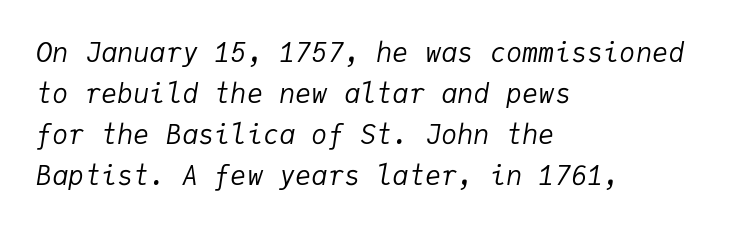
Q: Is the text bold? A: No.
Q: Is the text italic (slanted)? A: Yes, it leans right by about 9 degrees.
Q: Is the text underlined? A: No.
Q: How is the paragraph aligned? A: Left-aligned.
Q: Is the spacing between letters normal or unusually wide? A: Normal.
Q: Is the spacing between lines tight, normal or loose? A: Normal.
